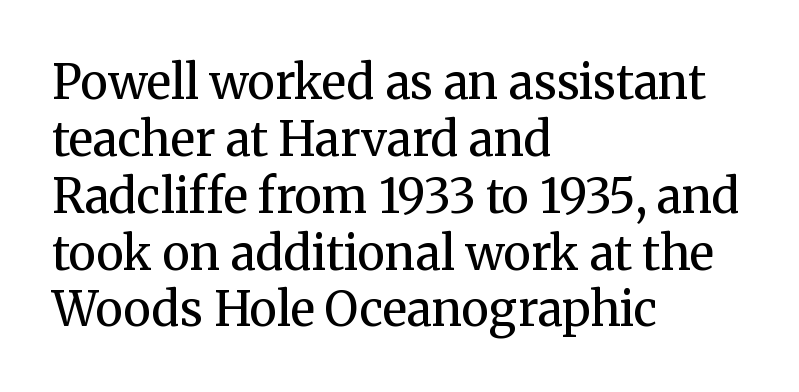
The image shows 47 px regular-weight serif type, upright; set left-aligned, line spacing 1.21x, normal letter spacing, not underlined; medium stroke contrast and a medium x-height.
